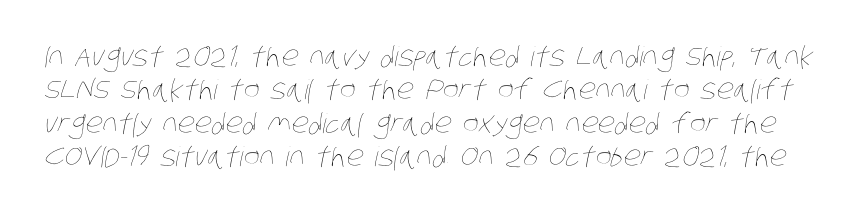
{"bold": "no", "underline": "no", "line_spacing_ratio": 1.24, "letter_spacing": "normal", "letter_spacing_em": 0.0, "glyph_px": 27}
